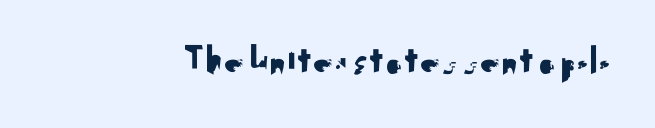
Q: Is the text italic (slanted)? A: No, it is upright.
Q: Is the typeface a serif or a sans-serif typeface? A: Sans-serif.
Q: Is the text underlined? A: No.
Q: Is the spacing between letters normal or unusually wide? A: Normal.
Q: Width (condensed, normal, or wide)? A: Normal.
Q: Stroke contrast? A: Medium.
Q: x-height? A: Small.
Q: Monospaced? A: No.
